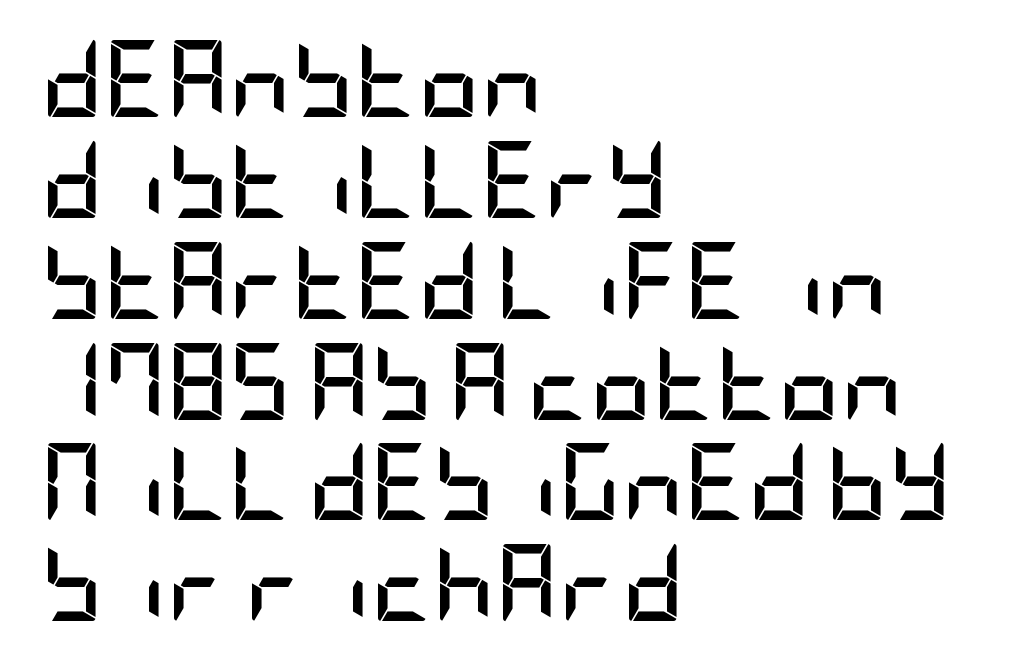
The image shows 77 px semibold, condensed sans-serif type, upright; set left-aligned, normal line spacing (1.31x), normal letter spacing, not underlined; low stroke contrast and a large x-height.
